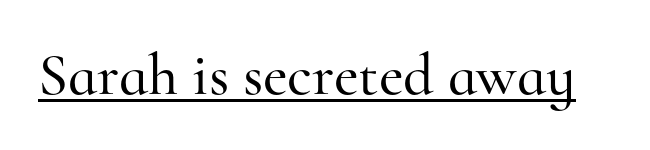
You can tell from the footed stems that serif type was used. Descenders here cross a horizontal rule under the line. If you drew a line through each stem, it would be perfectly vertical. Here the glyphs are tracked normally, forming tight word shapes. Is this a fixed-width face? No — the glyphs have proportional, varying widths.
